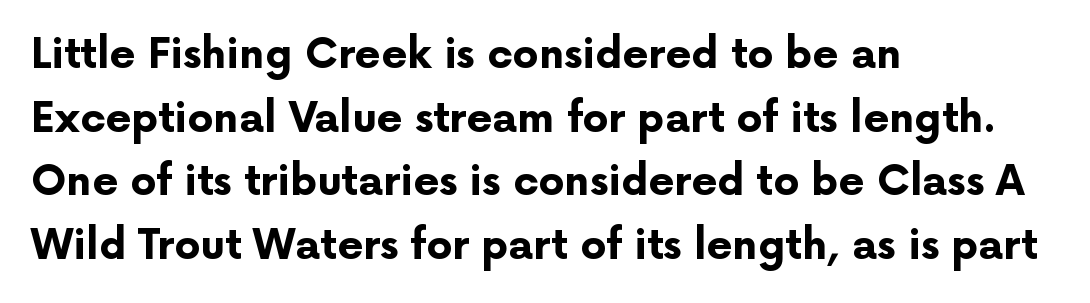
{"serif": "no", "italic": "no", "bold": "yes", "weight": "bold", "width": "normal", "stroke_contrast": "low", "x_height": "medium", "monospaced": "no", "underline": "no", "align": "left", "line_spacing": "normal", "line_spacing_ratio": 1.55, "letter_spacing": "normal", "letter_spacing_em": 0.0, "glyph_px": 41}
